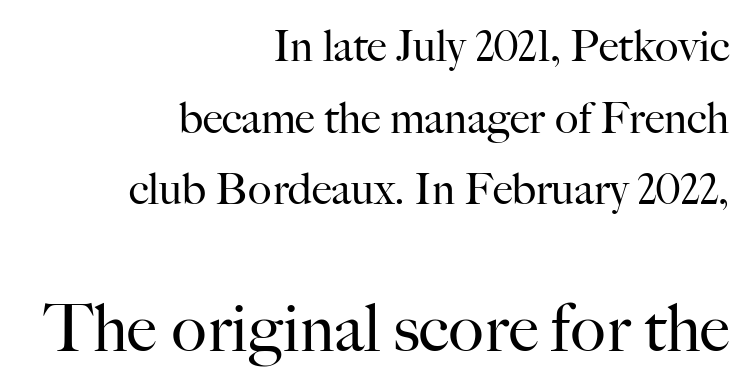
{"serif": "yes", "italic": "no", "bold": "no", "weight": "regular", "width": "normal", "stroke_contrast": "high", "x_height": "small", "monospaced": "no", "underline": "no", "align": "right", "line_spacing": "normal", "line_spacing_ratio": 1.63, "letter_spacing": "normal", "letter_spacing_em": 0.0, "larger_block": "second", "size_ratio": 1.5, "glyph_px": 66}
